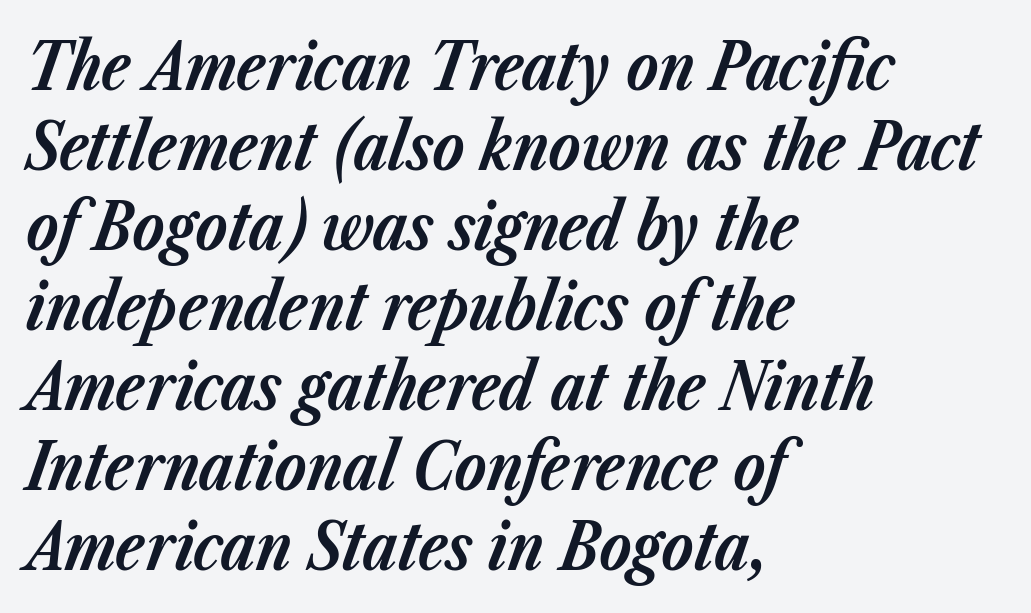
Students, note that the glyphs here touch the page at normal intervals. Is the block centered? No — it sits flush against the left margin. Looks like regular typesetting: each glyph gets only the width it needs. Glance below the letters and you will spot only blank space. Compared with ordinary roman type, these characters are visibly tilted.
